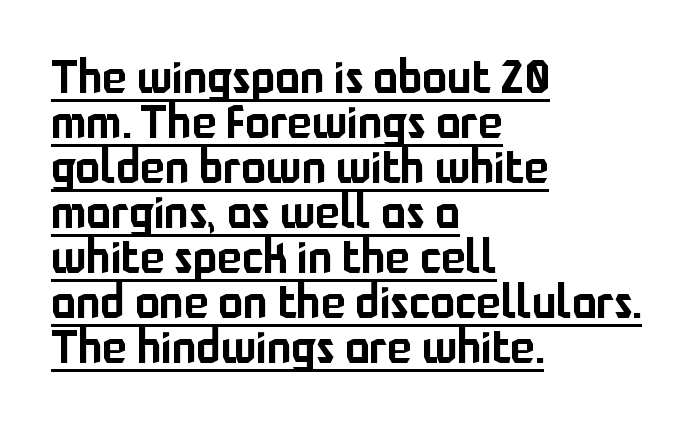
Glance below the letters and you will spot a drawn line. Default kerning and tracking; the words read as compact shapes. I'd call this a sans setting — the letters go barefoot. How would I describe the line gaps? Narrow and economical.
